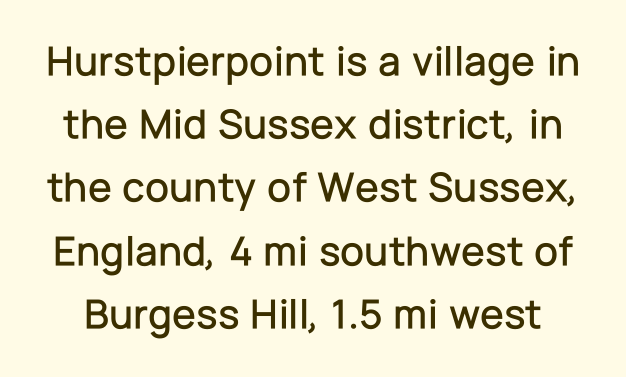
Q: Is the text italic (slanted)? A: No, it is upright.
Q: Is the typeface a serif or a sans-serif typeface? A: Sans-serif.
Q: Is the text underlined? A: No.
Q: Is the spacing between letters normal or unusually wide? A: Normal.
Q: Is the spacing between lines tight, normal or loose? A: Normal.
Q: Width (condensed, normal, or wide)? A: Normal.
Q: Stroke contrast? A: Low.
Q: x-height? A: Medium.
Q: Monospaced? A: No.
